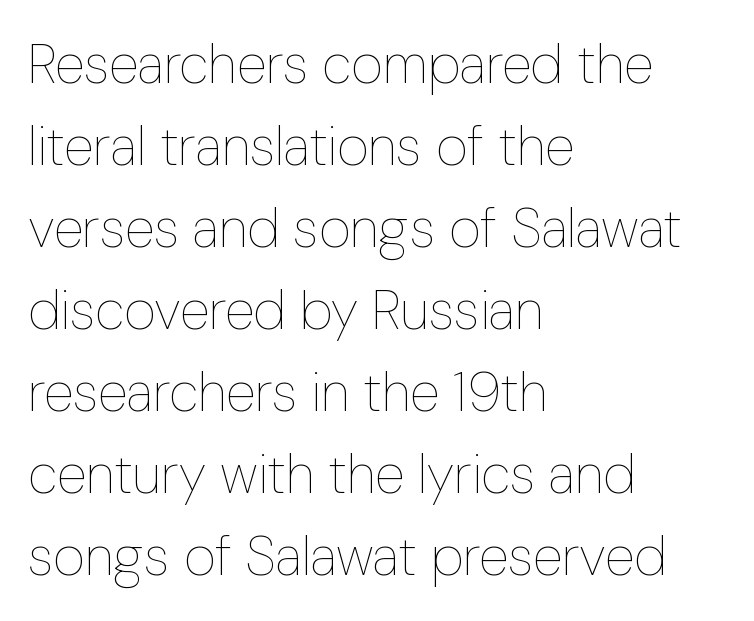
The image shows 55 px thin, condensed type, upright; set left-aligned, normal line spacing (1.49x), normal letter spacing, not underlined; low stroke contrast and a medium x-height.
